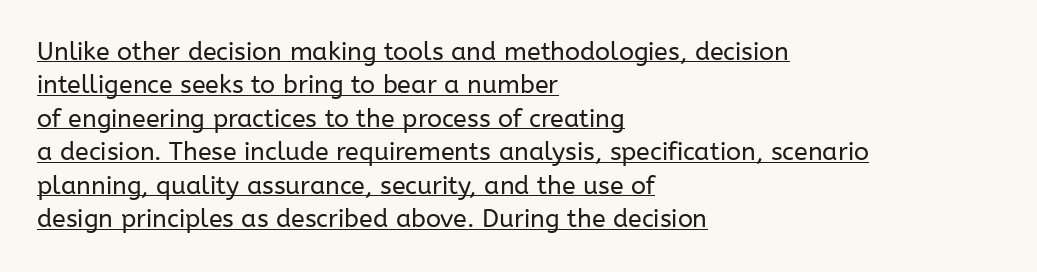
Q: Is the text bold? A: No.
Q: Is the text italic (slanted)? A: No, it is upright.
Q: Is the text underlined? A: Yes.
Q: How is the paragraph aligned? A: Left-aligned.
Q: Is the spacing between letters normal or unusually wide? A: Normal.
Q: Is the spacing between lines tight, normal or loose? A: Normal.
